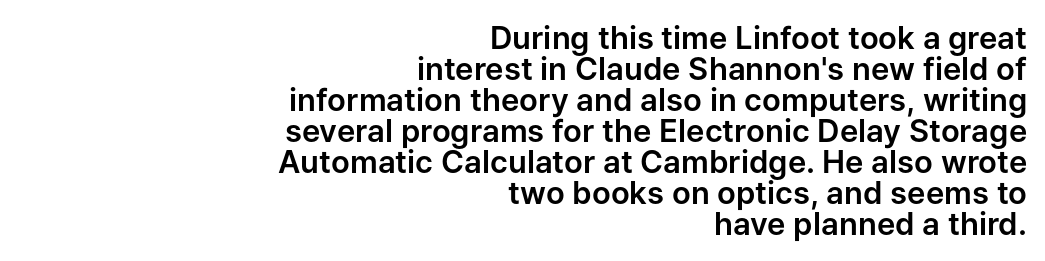
The image shows 31 px sans-serif type, upright; set right-aligned, tight line spacing (1.0x), normal letter spacing, not underlined; low stroke contrast and a medium x-height.
